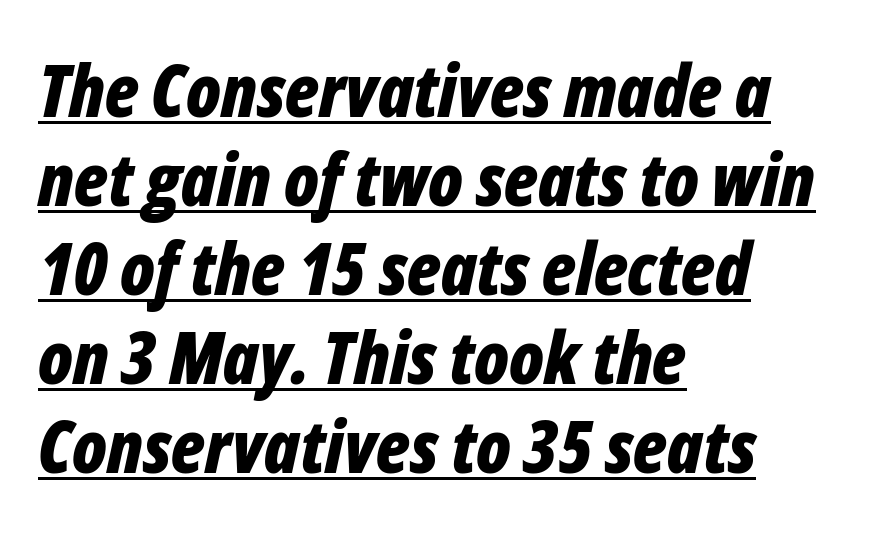
Q: Is the text bold? A: Yes.
Q: Is the text italic (slanted)? A: Yes, it leans right by about 12 degrees.
Q: Is the text underlined? A: Yes.
Q: How is the paragraph aligned? A: Left-aligned.
Q: Is the spacing between letters normal or unusually wide? A: Normal.
Q: Width (condensed, normal, or wide)? A: Condensed.
Q: Stroke contrast? A: Low.
Q: x-height? A: Medium.
Q: Monospaced? A: No.
